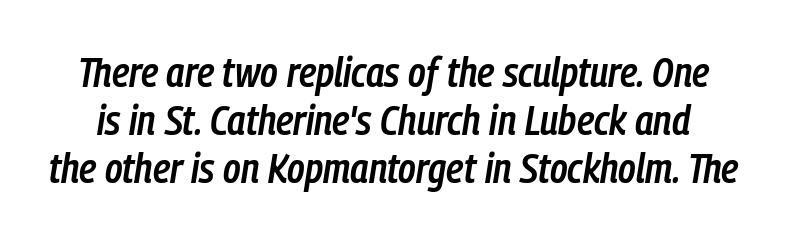
Q: Is the text bold? A: Semi-bold.
Q: Is the text italic (slanted)? A: Yes, it leans right by about 9 degrees.
Q: Is the text underlined? A: No.
Q: Is the spacing between letters normal or unusually wide? A: Normal.
Q: Is the spacing between lines tight, normal or loose? A: Tight.
Q: Width (condensed, normal, or wide)? A: Condensed.
Q: Stroke contrast? A: Low.
Q: x-height? A: Medium.
Q: Monospaced? A: No.
